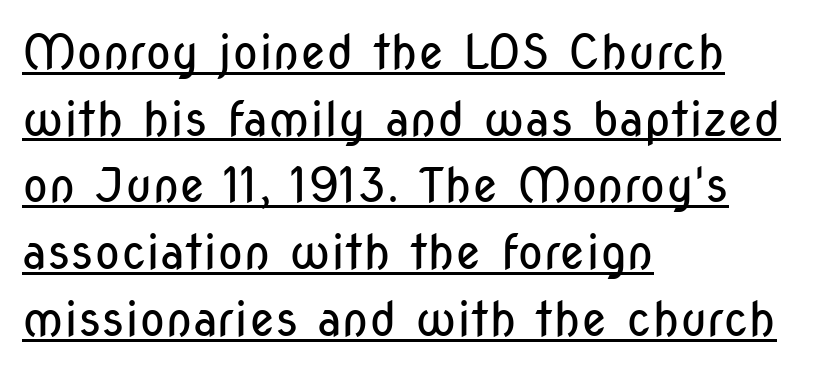
The image shows 48 px regular-weight, condensed sans-serif type, upright; set left-aligned, normal line spacing (1.39x), normal letter spacing, underlined; low stroke contrast and a medium x-height.
